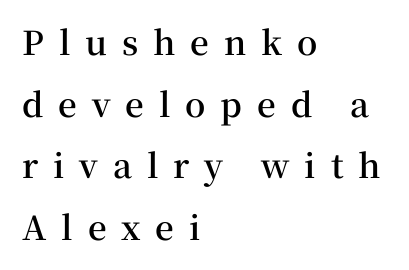
{"serif": "yes", "italic": "no", "bold": "semi", "weight": "semibold", "width": "normal", "stroke_contrast": "medium", "x_height": "medium", "monospaced": "no", "underline": "no", "align": "left", "line_spacing_ratio": 1.87, "letter_spacing": "wide", "letter_spacing_em": 0.45, "glyph_px": 33}
